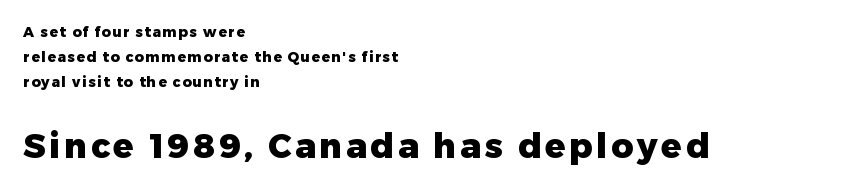
You get the small type first, then a jump to larger type. The axis of the letterforms is exactly vertical. Regarding serifs, this sample does without them. The passage shown is typed in a proportional face where columns would drift. Underline: absent. Look at the stroke-to-counter ratio: heavy, a bold.
